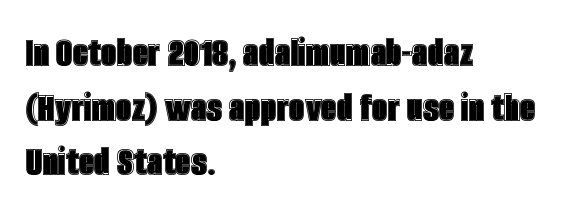
The face used here is rendered with its standard letterfit. Rule under the text: the space is simply empty. Is this a fixed-width face? No — the glyphs have proportional, varying widths. Horizontally, the lines are justified to the leading edge only. Notice how the stems are strictly vertical — no italics here.
